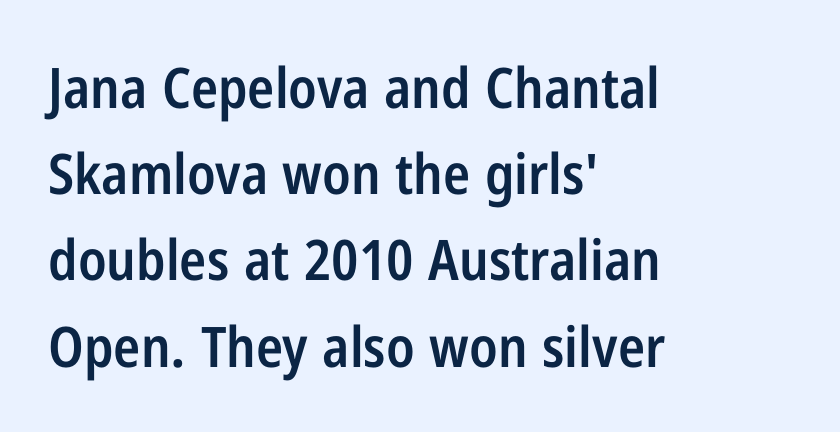
Q: Is the text bold? A: Semi-bold.
Q: Is the text italic (slanted)? A: No, it is upright.
Q: Is the typeface a serif or a sans-serif typeface? A: Sans-serif.
Q: Is the text underlined? A: No.
Q: How is the paragraph aligned? A: Left-aligned.
Q: Is the spacing between letters normal or unusually wide? A: Normal.
Q: Is the spacing between lines tight, normal or loose? A: Normal.
Q: Width (condensed, normal, or wide)? A: Condensed.
Q: Stroke contrast? A: Low.
Q: x-height? A: Medium.
Q: Monospaced? A: No.
